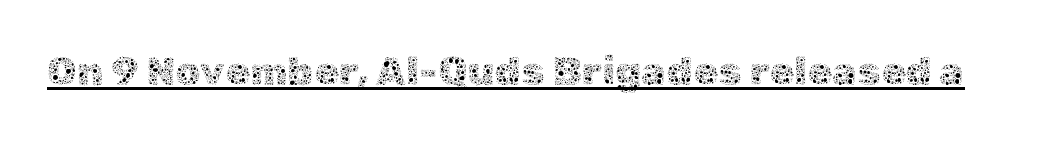
Upright lettering throughout. The face used here is proportionally spaced, like ordinary book or web type. Between one letter and the next there's only the usual sliver of space. A continuous stroke trails under the words, as in a hyperlink.
